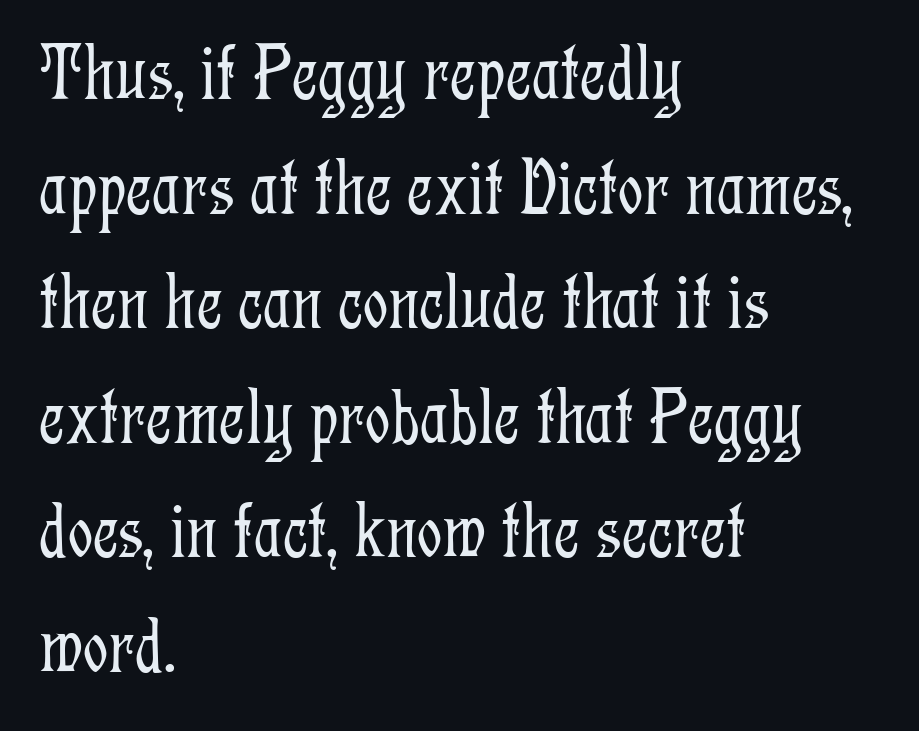
The image shows 79 px light, condensed serif type, upright; set left-aligned, normal line spacing (1.45x), normal letter spacing, not underlined; low stroke contrast and a medium x-height.
